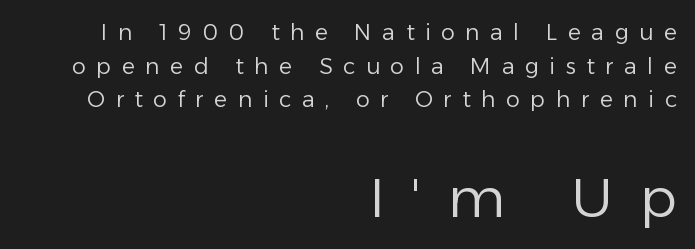
Line endings align vertically; line beginnings do not. Beneath every word, the page is bare. Note: no serifs on the glyphs. Whoever set this made the second block the dominant, larger element. Characters remain perfectly vertical along every line.
